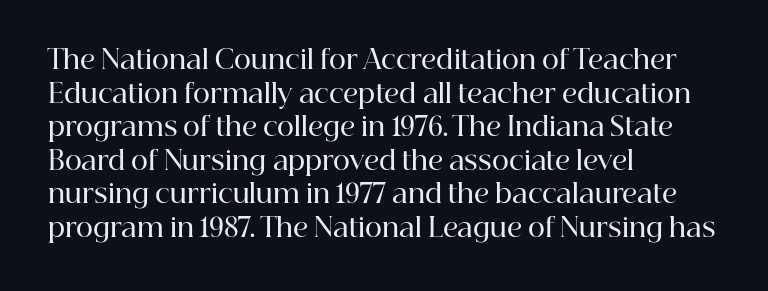
{"italic": "no", "bold": "semi", "underline": "no", "align": "left", "line_spacing": "normal", "line_spacing_ratio": 1.29, "letter_spacing": "normal", "letter_spacing_em": 0.0, "glyph_px": 26}
